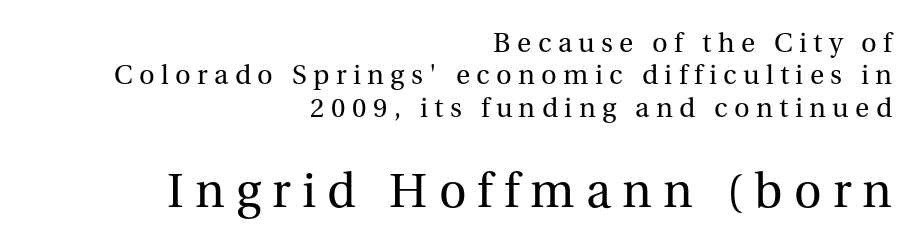
Is this a sans? No — the strokes have serifs. Short and long lines alike share a common ending point at right. Tightly led — the rows are bunched. If you drew a line through each stem, it would be perfectly vertical. Is the type heavy? It reads as light-to-regular instead.
